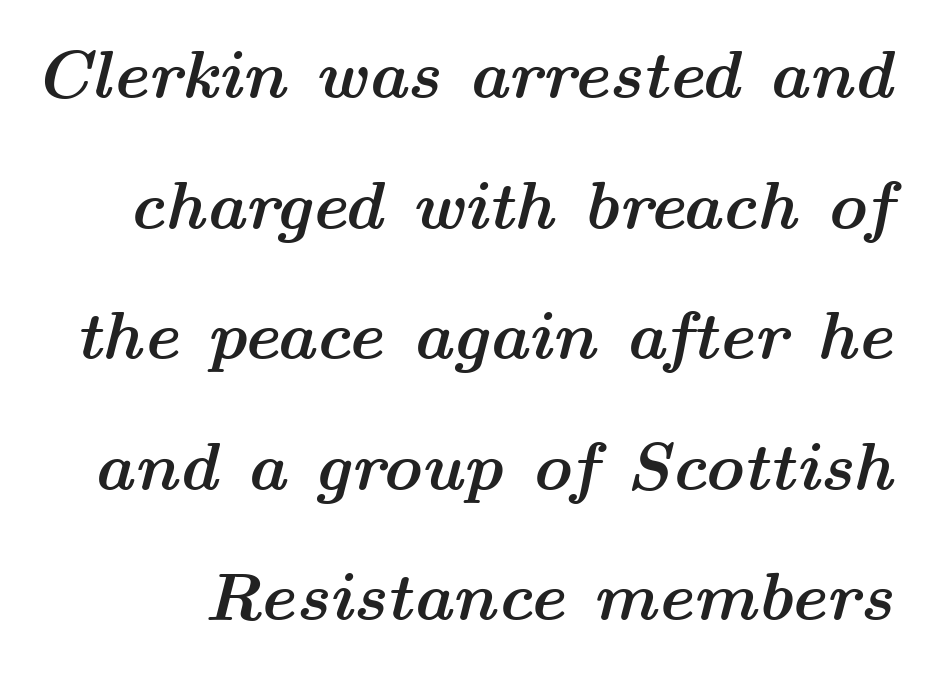
Q: Is the text bold? A: Yes.
Q: Is the text italic (slanted)? A: Yes, it leans right by about 14 degrees.
Q: Is the text underlined? A: No.
Q: Is the spacing between letters normal or unusually wide? A: Normal.
Q: Is the spacing between lines tight, normal or loose? A: Loose.
Q: Width (condensed, normal, or wide)? A: Wide.
Q: Stroke contrast? A: Medium.
Q: x-height? A: Medium.
Q: Monospaced? A: No.
